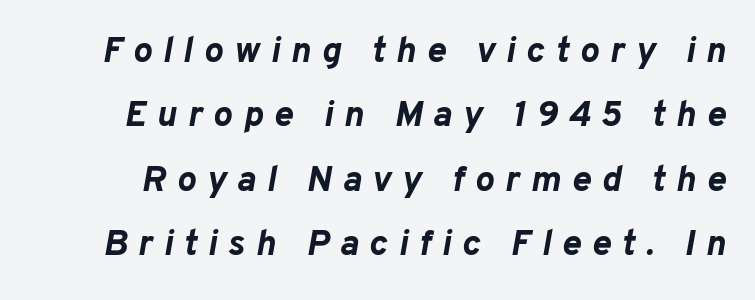
Q: Is the text bold? A: Yes.
Q: Is the text italic (slanted)? A: Yes, it leans right by about 10 degrees.
Q: Is the text underlined? A: No.
Q: Is the spacing between letters normal or unusually wide? A: Unusually wide.
Q: Width (condensed, normal, or wide)? A: Normal.
Q: Stroke contrast? A: Low.
Q: x-height? A: Medium.
Q: Monospaced? A: No.
